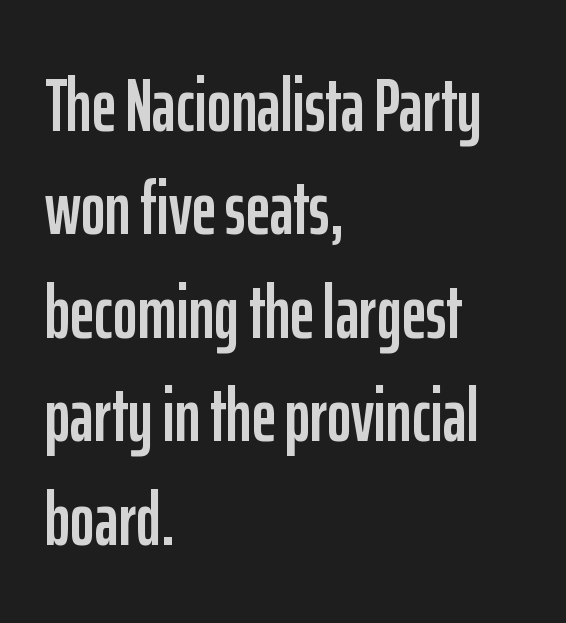
{"serif": "no", "italic": "no", "width": "condensed", "stroke_contrast": "low", "x_height": "medium", "monospaced": "no", "underline": "no", "align": "left", "line_spacing": "normal", "line_spacing_ratio": 1.38, "letter_spacing": "normal", "letter_spacing_em": 0.0, "glyph_px": 75}
